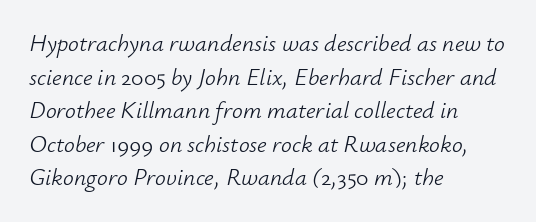
Q: Is the text bold? A: No.
Q: Is the text italic (slanted)? A: Yes, it leans right by about 12 degrees.
Q: Is the text underlined? A: No.
Q: How is the paragraph aligned? A: Left-aligned.
Q: Is the spacing between letters normal or unusually wide? A: Normal.
Q: Is the spacing between lines tight, normal or loose? A: Normal.
